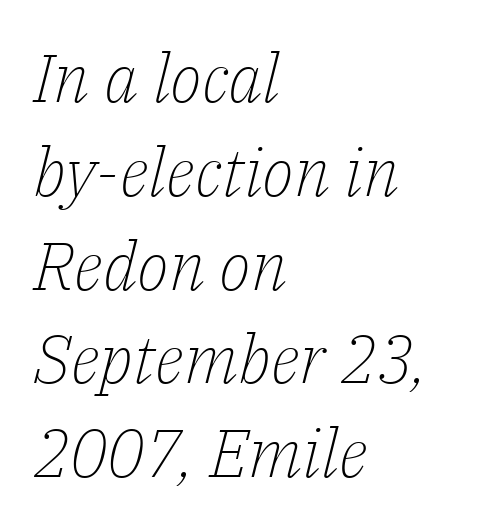
The image shows 67 px light serif type, italic (leaning right); set left-aligned, normal line spacing (1.4x), normal letter spacing, not underlined; low stroke contrast and a medium x-height.
